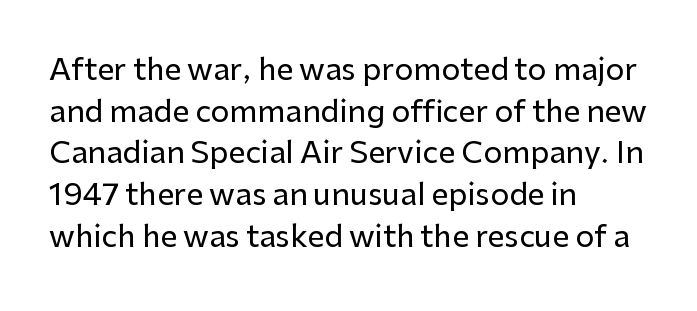
The image shows 30 px sans-serif type, upright; set left-aligned, normal line spacing (1.39x), normal letter spacing, not underlined; low stroke contrast and a medium x-height.
